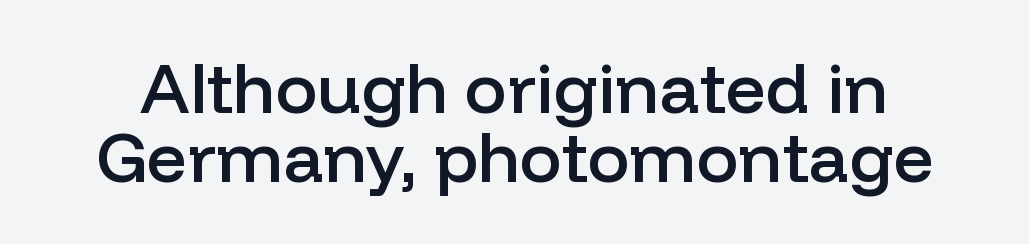
{"serif": "no", "italic": "no", "bold": "semi", "weight": "semibold", "width": "normal", "stroke_contrast": "low", "x_height": "medium", "monospaced": "no", "underline": "no", "line_spacing": "tight", "line_spacing_ratio": 0.99, "letter_spacing": "normal", "letter_spacing_em": 0.0, "glyph_px": 70}
